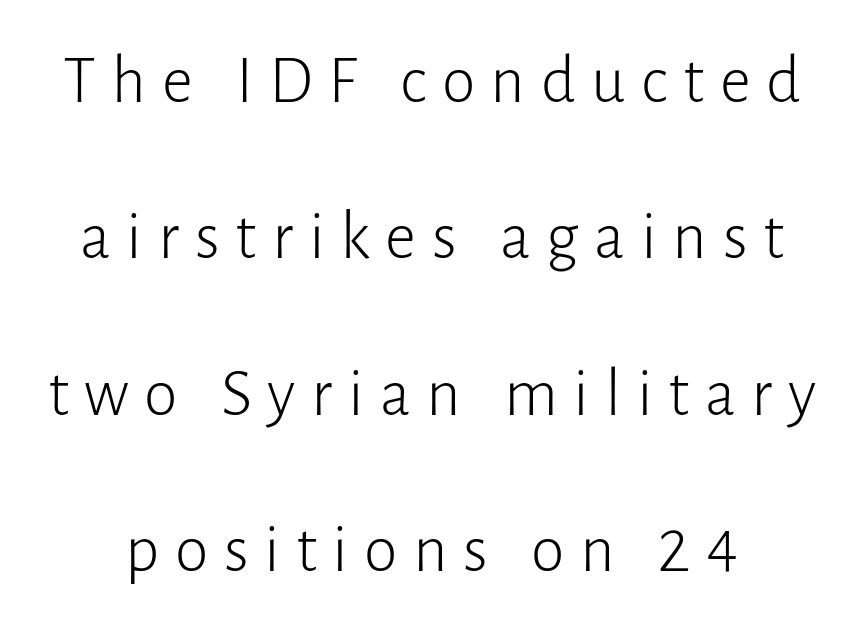
In terms of letterspacing, this is a distinctly airy, spread setting. This rendering employs a face without finishing strokes, i.e., a sans-serif. Regarding leading, the lines here are spaced well apart. Weight class: somewhere from thin through regular. Clear beneath every line of the passage. This sample uses an upright cut, with every glyph sitting square on the baseline.
